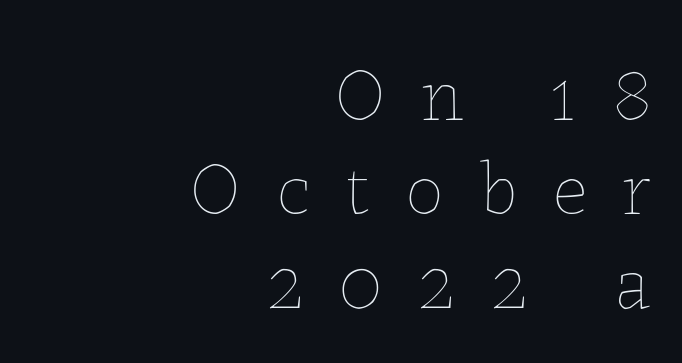
Q: Is the text bold? A: No.
Q: Is the text italic (slanted)? A: No, it is upright.
Q: Is the text underlined? A: No.
Q: How is the paragraph aligned? A: Right-aligned.
Q: Is the spacing between letters normal or unusually wide? A: Unusually wide.
Q: Width (condensed, normal, or wide)? A: Normal.
Q: Stroke contrast? A: Low.
Q: x-height? A: Medium.
Q: Monospaced? A: No.
